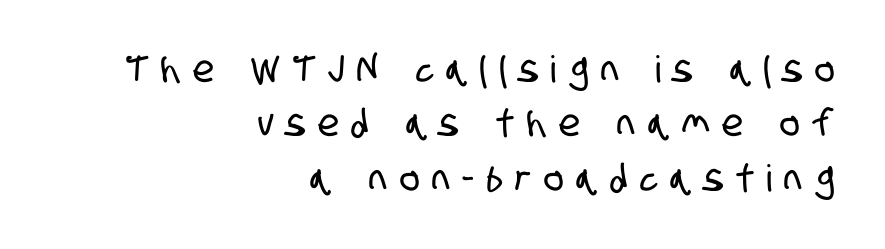
Caption: expanded tracking, letters set apart. Reading down the block, your eye finds every line finishing at a fixed right position. Lines of text with bare space underneath. Do the characters align in a grid? No, the font is proportional. Regarding serifs, this sample does without them. The rendering uses a moderate line-height, typical for paragraphs.
